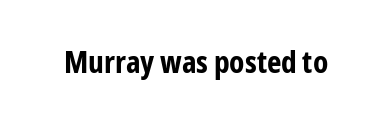
Proportional: the letters do not fall into vertical columns. Anything drawn beneath the words? Only blank space. Ordinary non-slanted type is in use. In terms of weight, the rendering is a true, heavy bold.
